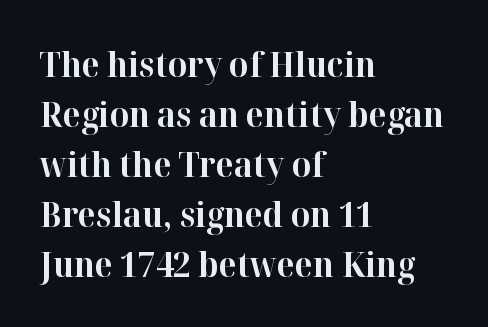
The image shows 34 px bold serif type, upright; set left-aligned, normal line spacing (1.47x), normal letter spacing, not underlined; high stroke contrast and a medium x-height.
